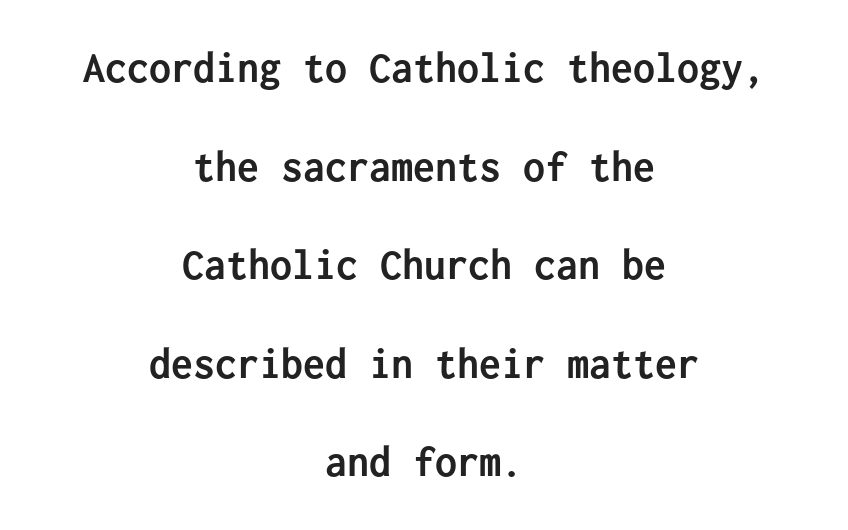
Centered paragraph, ragged on both sides. In terms of leading, this rendering errs on the spacious side. A roman cut, with each character standing at attention. The line texture is even and compact thanks to regular tracking. Each row of text sits above clean, open space.
